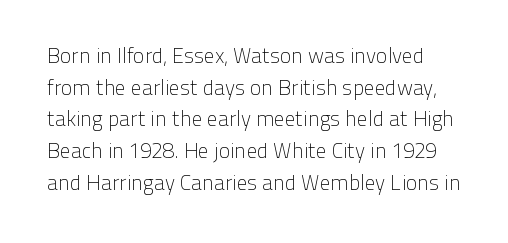
Q: Is the text bold? A: No.
Q: Is the text italic (slanted)? A: No, it is upright.
Q: Is the text underlined? A: No.
Q: Is the spacing between letters normal or unusually wide? A: Normal.
Q: Is the spacing between lines tight, normal or loose? A: Normal.
